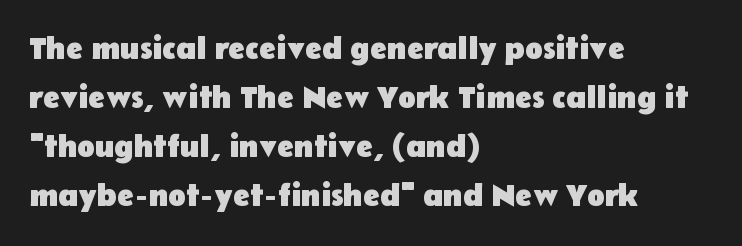
{"serif": "no", "italic": "no", "bold": "yes", "weight": "heavy", "width": "normal", "stroke_contrast": "low", "x_height": "medium", "monospaced": "no", "underline": "no", "align": "left", "line_spacing": "normal", "line_spacing_ratio": 1.53, "letter_spacing": "normal", "letter_spacing_em": 0.0, "glyph_px": 32}
